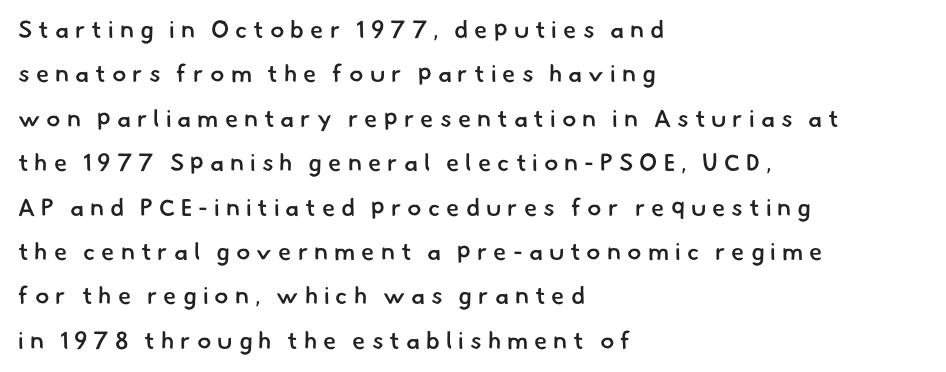
Q: Is the text bold? A: Semi-bold.
Q: Is the text underlined? A: No.
Q: How is the paragraph aligned? A: Left-aligned.
Q: Is the spacing between letters normal or unusually wide? A: Unusually wide.
